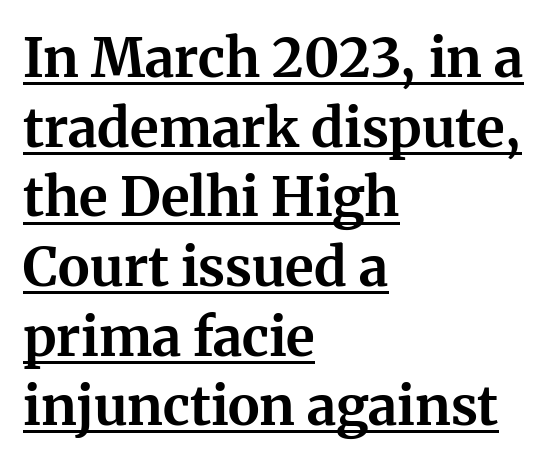
{"serif": "yes", "italic": "no", "bold": "yes", "weight": "bold", "width": "normal", "stroke_contrast": "medium", "x_height": "medium", "monospaced": "no", "underline": "yes", "align": "left", "line_spacing": "normal", "line_spacing_ratio": 1.29, "letter_spacing": "normal", "letter_spacing_em": 0.0, "glyph_px": 54}
